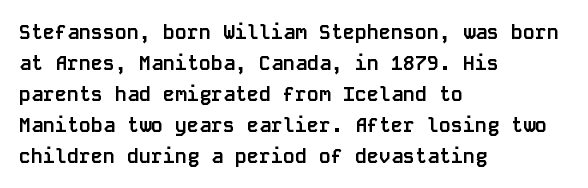
The image shows 20 px bold type, upright; set left-aligned, normal line spacing (1.55x), normal letter spacing, not underlined.
